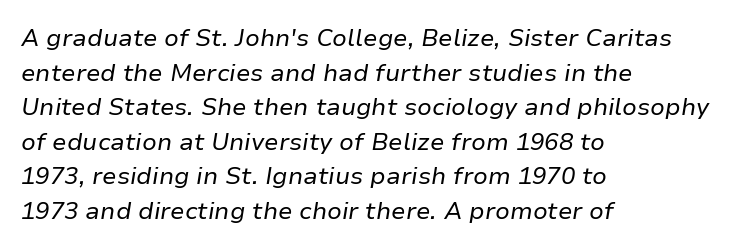
{"italic": "yes", "lean": "right", "slant_degrees": 9, "bold": "no", "underline": "no", "align": "left", "line_spacing": "normal", "line_spacing_ratio": 1.44, "letter_spacing": "normal", "letter_spacing_em": 0.0, "glyph_px": 24}
